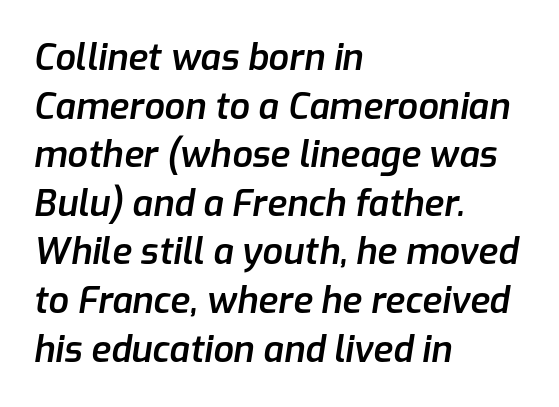
The image shows 36 px semibold type, italic (leaning right); set left-aligned, normal line spacing (1.35x), normal letter spacing, not underlined; low stroke contrast and a medium x-height.
